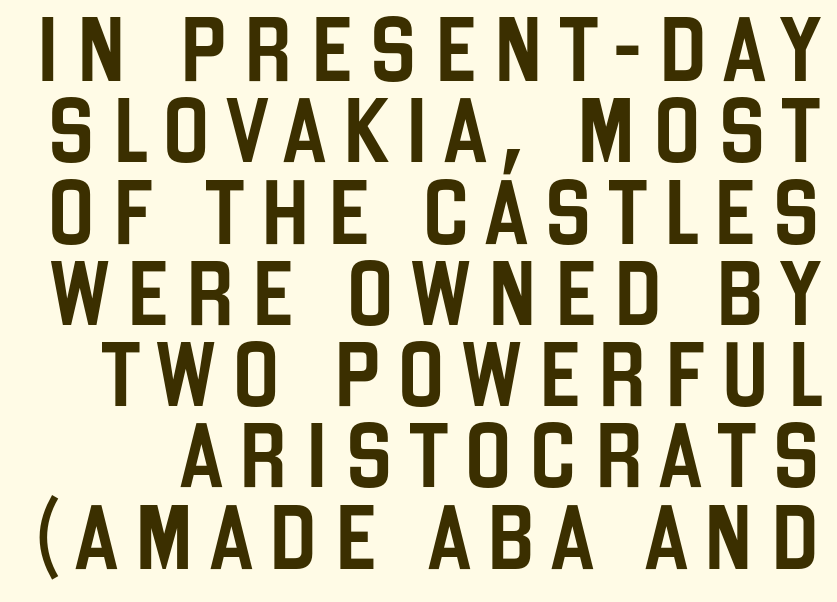
Q: Is the text italic (slanted)? A: No, it is upright.
Q: Is the typeface a serif or a sans-serif typeface? A: Sans-serif.
Q: Is the text underlined? A: No.
Q: Is the spacing between letters normal or unusually wide? A: Unusually wide.
Q: Is the spacing between lines tight, normal or loose? A: Normal.
Q: Width (condensed, normal, or wide)? A: Condensed.
Q: Stroke contrast? A: Low.
Q: x-height? A: Large.
Q: Monospaced? A: No.
